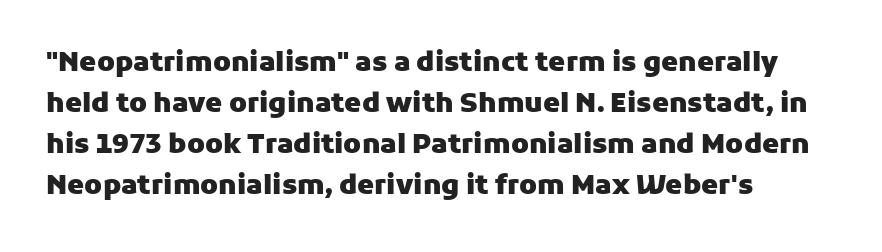
Line beginnings align vertically; line endings do not. Between one letter and the next there's only the usual sliver of space. Notice how descenders clear the ascenders below comfortably — that's standard leading. Does the lettering tilt? It doesn't — this is upright. Letters rest on an invisible, unmarked baseline.
